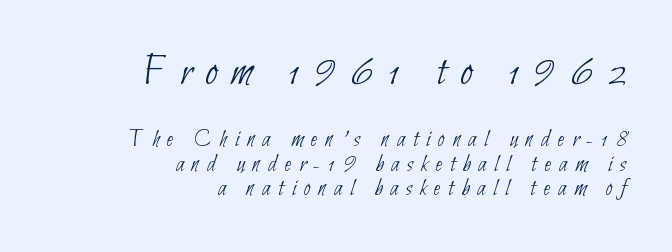
This layout puts the oversized block above and the modest block below. Character widths vary here, with narrow letters taking less room than wide ones. To sum up the face: it is a sans, with no serifs. The weight would be labelled regular, book, light, or lighter still.
